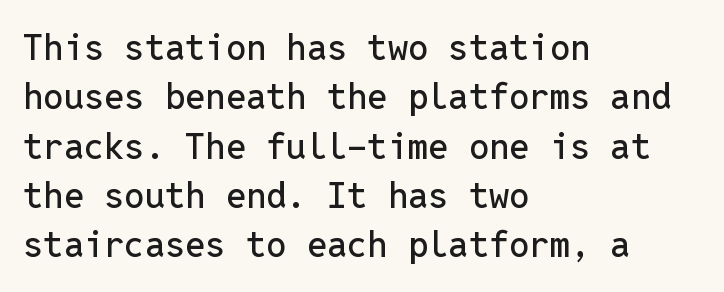
Note the uniform advance width — an 'i' takes as much space as an 'm'. All the whitespace from short lines collects on the right. Horizontal bands of white between lines are of average thickness. Examine the stroke ends and you'll find no serifs. Decoration check: the copy has no underline. Every stem runs plumb, perpendicular to the baseline.
